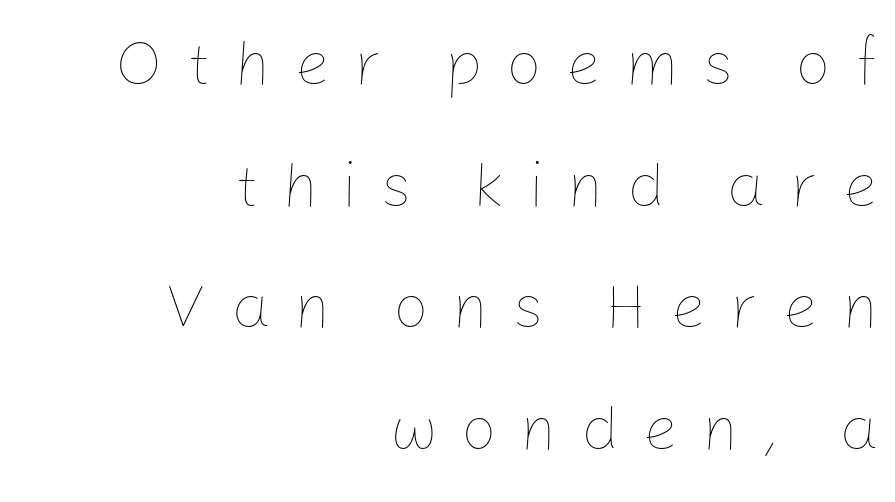
{"italic": "no", "bold": "no", "weight": "thin", "width": "normal", "stroke_contrast": "low", "x_height": "medium", "monospaced": "no", "underline": "no", "align": "right", "line_spacing": "loose", "line_spacing_ratio": 1.93, "letter_spacing": "wide", "letter_spacing_em": 0.37, "glyph_px": 63}
